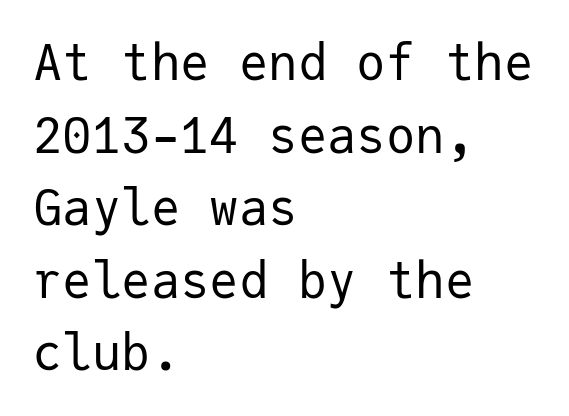
The image shows 49 px regular-weight sans-serif type, upright, monospaced; set left-aligned, normal line spacing (1.48x), normal letter spacing, not underlined; low stroke contrast and a medium x-height.
